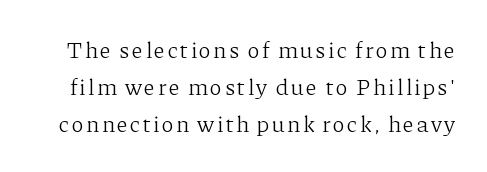
Interline gaps are of average width in this sample. Honestly, there is no underline to notice here at all. No letter is thick-stroked: the sample isn't bold. These lines were composed using upright roman letters.
